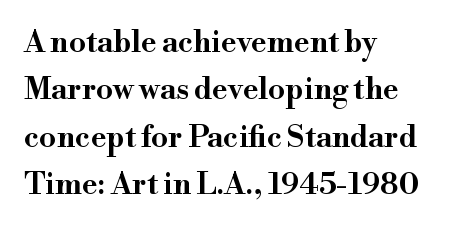
{"serif": "yes", "italic": "no", "width": "wide", "stroke_contrast": "high", "x_height": "small", "monospaced": "no", "underline": "no", "align": "left", "line_spacing": "normal", "line_spacing_ratio": 1.58, "letter_spacing": "normal", "letter_spacing_em": 0.0, "glyph_px": 30}
